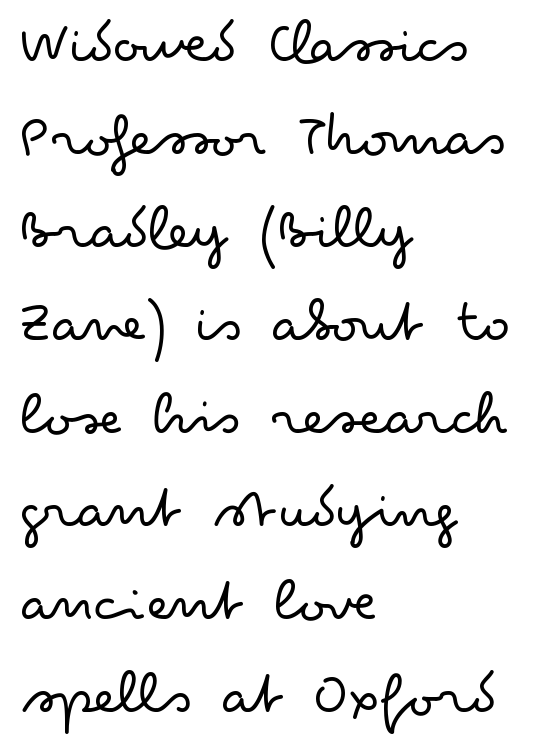
Q: Is the text bold? A: No.
Q: Is the text italic (slanted)? A: No, it is upright.
Q: Is the typeface a serif or a sans-serif typeface? A: Sans-serif.
Q: Is the text underlined? A: No.
Q: How is the paragraph aligned? A: Left-aligned.
Q: Is the spacing between letters normal or unusually wide? A: Normal.
Q: Is the spacing between lines tight, normal or loose? A: Normal.
Q: Width (condensed, normal, or wide)? A: Wide.
Q: Stroke contrast? A: Low.
Q: x-height? A: Small.
Q: Monospaced? A: No.
